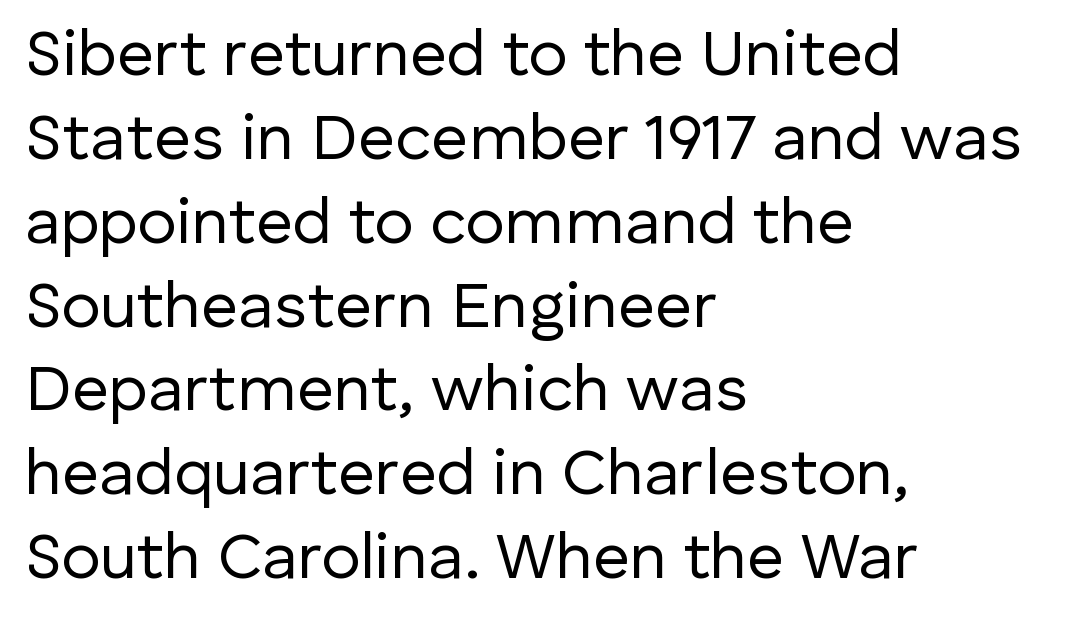
{"serif": "no", "italic": "no", "bold": "no", "weight": "regular", "width": "normal", "stroke_contrast": "low", "x_height": "medium", "monospaced": "no", "underline": "no", "align": "left", "line_spacing": "normal", "line_spacing_ratio": 1.29, "letter_spacing": "normal", "letter_spacing_em": 0.0, "glyph_px": 65}
